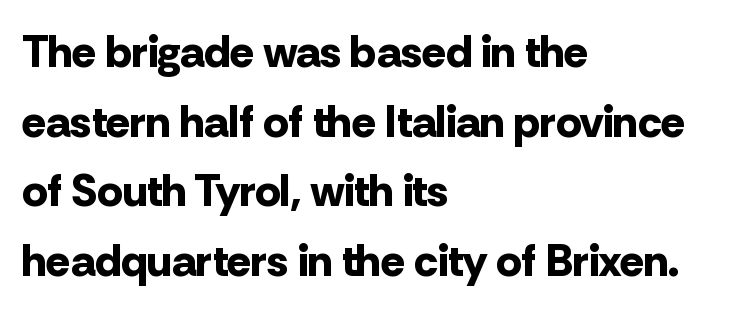
The image shows 45 px bold sans-serif type, upright; set left-aligned, normal line spacing (1.55x), normal letter spacing, not underlined; low stroke contrast and a medium x-height.
